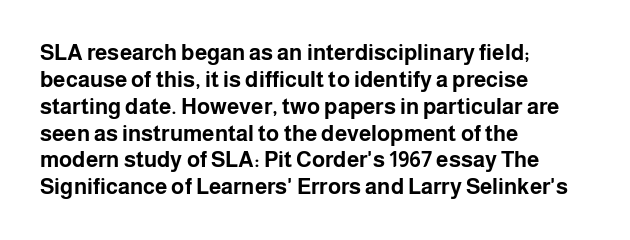
A typesetter would mark this as roman, not italic. What stands out about the letter spacing? Nothing — it is the standard amount. The baseline area is clear. Caption: bold face, heavy strokes.
